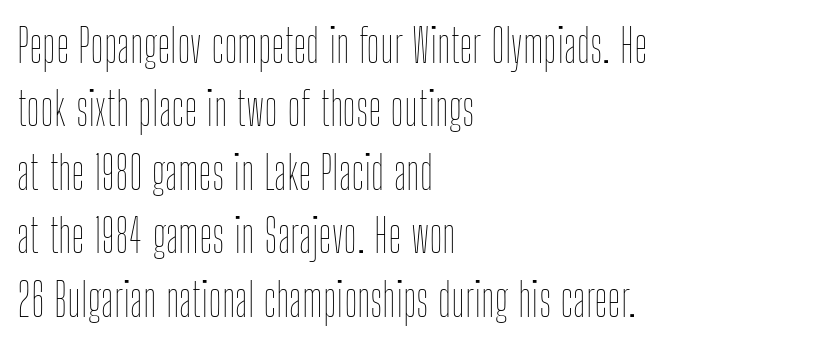
The image shows 46 px thin, condensed type, upright; set left-aligned, normal line spacing (1.38x), normal letter spacing, not underlined; low stroke contrast and a medium x-height.
